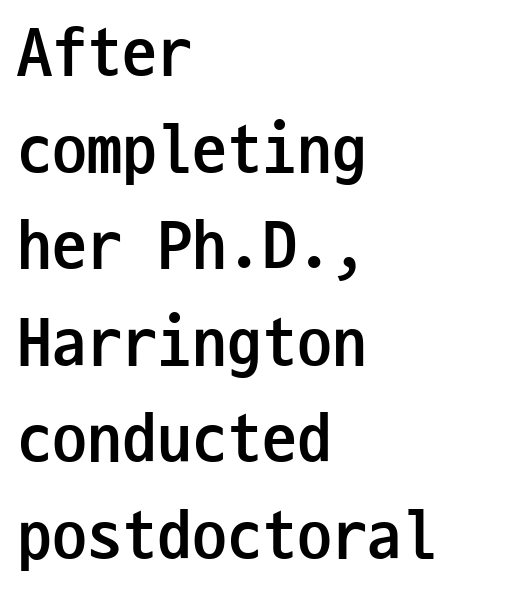
{"serif": "no", "italic": "no", "bold": "yes", "weight": "semibold", "width": "condensed", "stroke_contrast": "low", "x_height": "medium", "monospaced": "yes", "underline": "no", "align": "left", "line_spacing": "normal", "line_spacing_ratio": 1.38, "letter_spacing": "normal", "letter_spacing_em": 0.0, "glyph_px": 70}
